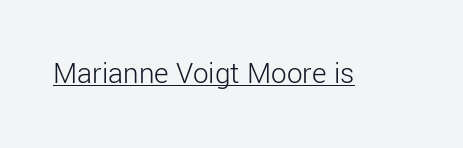
Does a line run under the words? Yes, clearly. Words appear dense and cohesive because spacing is normal. Note the varied advance widths — an 'i' is clearly narrower than an 'm'. No feet cap the strokes, marking this as sans-serif type.
